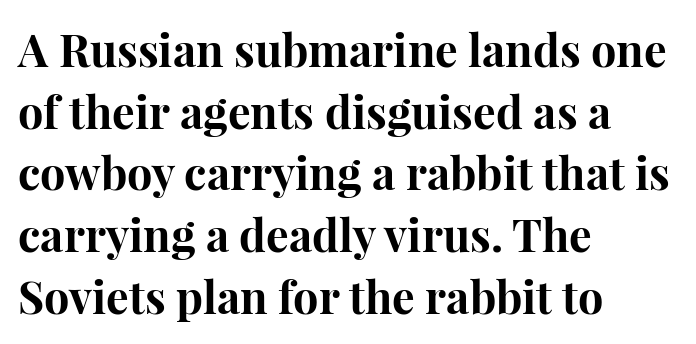
{"serif": "yes", "italic": "no", "bold": "yes", "weight": "bold", "width": "normal", "stroke_contrast": "high", "x_height": "medium", "monospaced": "no", "underline": "no", "align": "left", "line_spacing": "normal", "line_spacing_ratio": 1.37, "letter_spacing": "normal", "letter_spacing_em": 0.0, "glyph_px": 45}
